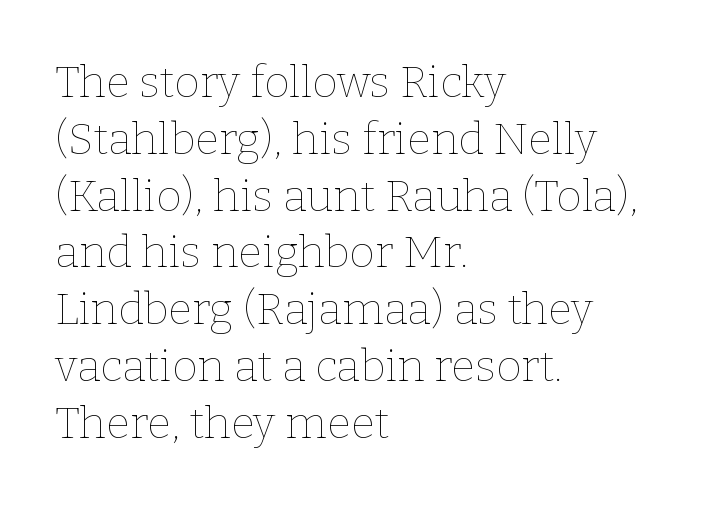
The image shows 44 px thin type, upright; set left-aligned, normal line spacing (1.29x), normal letter spacing, not underlined; low stroke contrast and a medium x-height.
